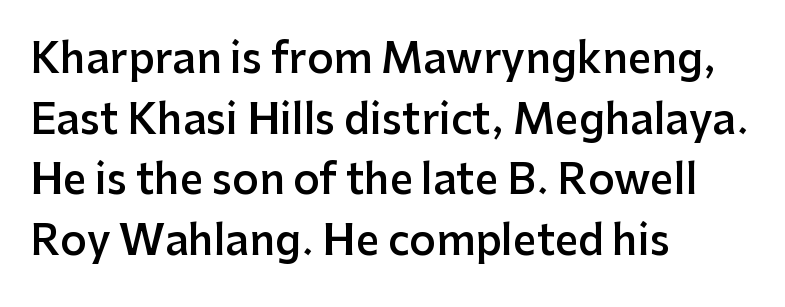
The image shows 41 px semibold sans-serif type, upright; set left-aligned, normal line spacing (1.48x), normal letter spacing, not underlined; low stroke contrast and a medium x-height.
